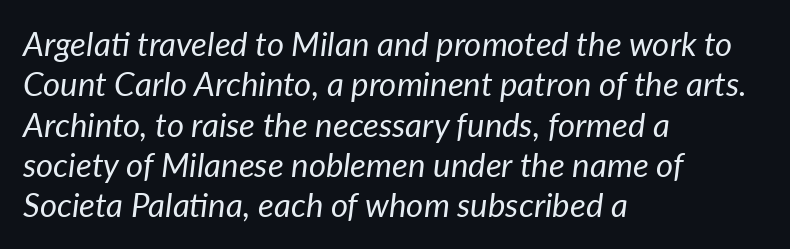
{"italic": "yes", "lean": "right", "slant_degrees": 7, "bold": "no", "weight": "regular", "width": "normal", "stroke_contrast": "low", "x_height": "medium", "monospaced": "no", "underline": "no", "align": "left", "line_spacing_ratio": 1.22, "letter_spacing": "normal", "letter_spacing_em": 0.0, "glyph_px": 33}
